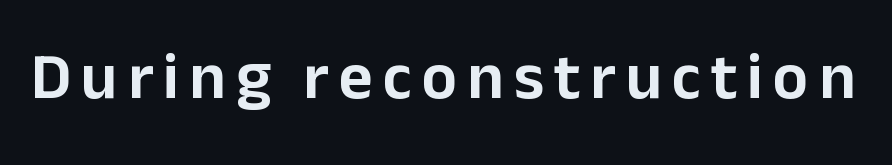
{"serif": "no", "italic": "no", "width": "normal", "stroke_contrast": "low", "x_height": "medium", "monospaced": "no", "underline": "no", "glyph_px": 66}
